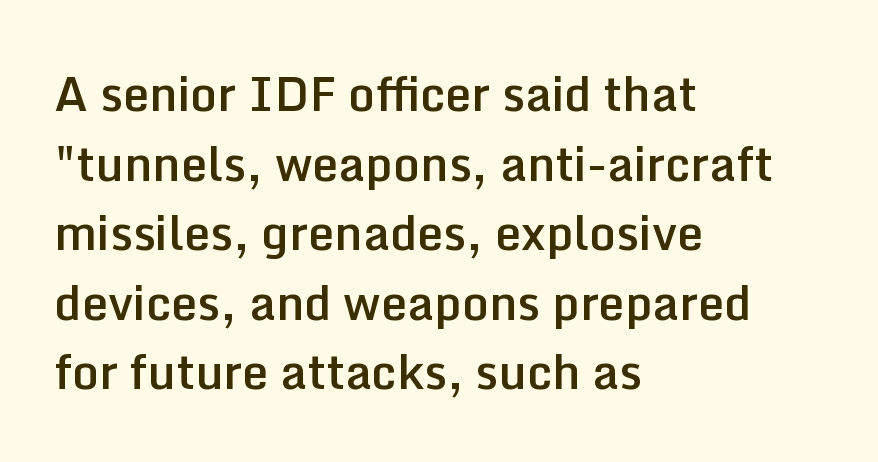
{"serif": "no", "italic": "no", "bold": "semi", "weight": "semibold", "width": "normal", "stroke_contrast": "low", "x_height": "medium", "monospaced": "no", "underline": "no", "align": "left", "line_spacing": "normal", "line_spacing_ratio": 1.48, "letter_spacing": "normal", "letter_spacing_em": 0.0, "glyph_px": 47}
